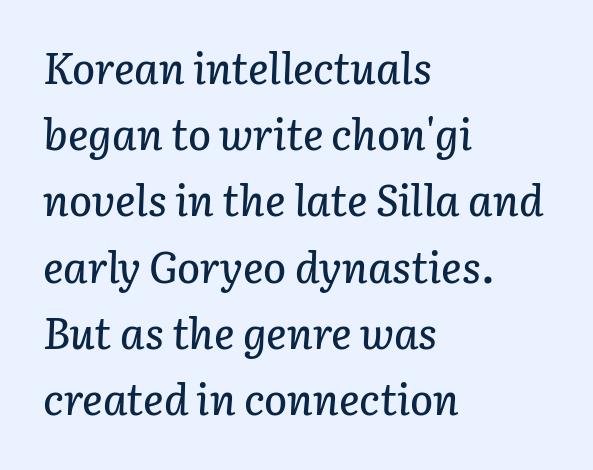
The image shows 43 px text type, italic (leaning right); set left-aligned, normal line spacing (1.54x), normal letter spacing, not underlined; low stroke contrast and a medium x-height.
